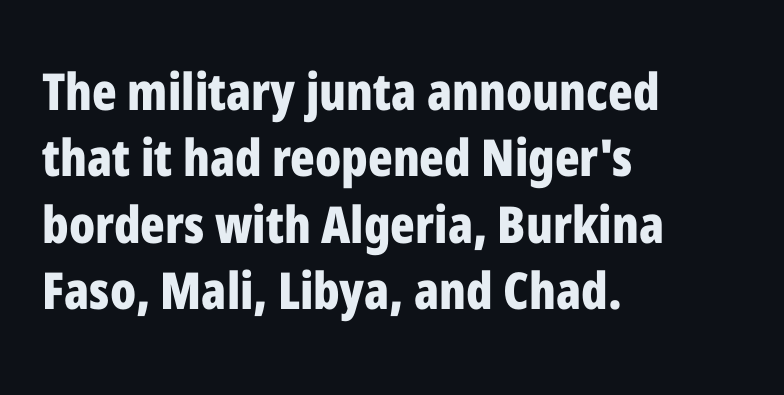
The image shows 51 px bold, condensed sans-serif type, upright; set left-aligned, normal line spacing (1.3x), normal letter spacing, not underlined; low stroke contrast and a medium x-height.
